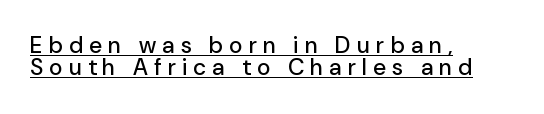
{"italic": "no", "underline": "yes", "align": "left", "line_spacing": "tight", "line_spacing_ratio": 0.97, "letter_spacing": "wide", "letter_spacing_em": 0.28, "glyph_px": 23}
